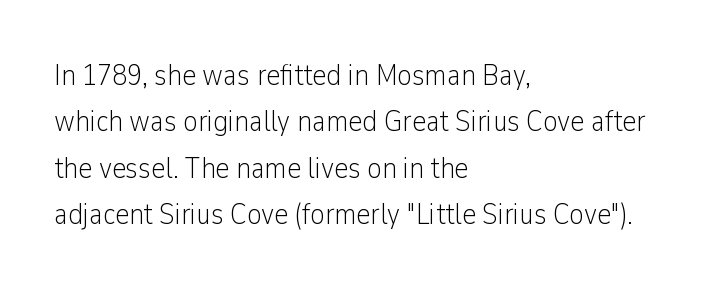
Q: Is the text bold? A: No.
Q: Is the text italic (slanted)? A: No, it is upright.
Q: Is the typeface a serif or a sans-serif typeface? A: Sans-serif.
Q: Is the text underlined? A: No.
Q: How is the paragraph aligned? A: Left-aligned.
Q: Is the spacing between letters normal or unusually wide? A: Normal.
Q: Is the spacing between lines tight, normal or loose? A: Normal.
Q: Width (condensed, normal, or wide)? A: Condensed.
Q: Stroke contrast? A: Low.
Q: x-height? A: Medium.
Q: Monospaced? A: No.
